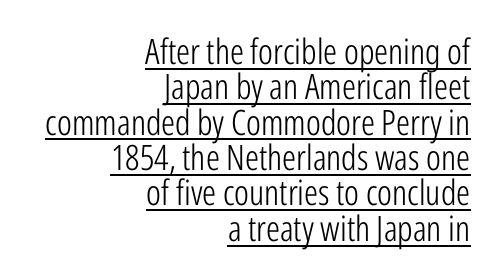
{"serif": "no", "italic": "no", "bold": "no", "weight": "light", "width": "condensed", "stroke_contrast": "low", "x_height": "medium", "monospaced": "no", "underline": "yes", "align": "right", "line_spacing": "tight", "line_spacing_ratio": 1.01, "letter_spacing": "normal", "letter_spacing_em": 0.0, "glyph_px": 35}
